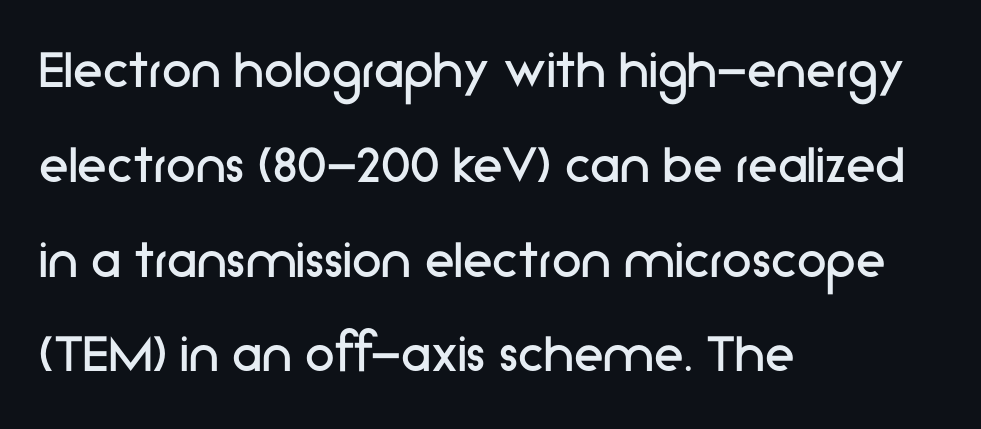
Q: Is the text bold? A: No.
Q: Is the text italic (slanted)? A: No, it is upright.
Q: Is the typeface a serif or a sans-serif typeface? A: Sans-serif.
Q: Is the text underlined? A: No.
Q: How is the paragraph aligned? A: Left-aligned.
Q: Is the spacing between letters normal or unusually wide? A: Normal.
Q: Is the spacing between lines tight, normal or loose? A: Normal.
Q: Width (condensed, normal, or wide)? A: Normal.
Q: Stroke contrast? A: Low.
Q: x-height? A: Medium.
Q: Monospaced? A: No.
